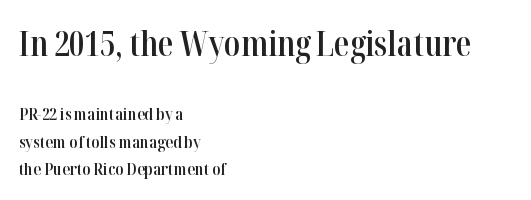
Q: Is the text bold? A: Semi-bold.
Q: Is the text italic (slanted)? A: No, it is upright.
Q: Is the typeface a serif or a sans-serif typeface? A: Serif.
Q: Is the text underlined? A: No.
Q: How is the paragraph aligned? A: Left-aligned.
Q: Is the spacing between letters normal or unusually wide? A: Normal.
Q: Is the spacing between lines tight, normal or loose? A: Normal.
Q: Which block of text is set in a larger size, the first (top) or the second (bottom)? A: The first (top) one.
Q: Width (condensed, normal, or wide)? A: Condensed.
Q: Stroke contrast? A: High.
Q: x-height? A: Medium.
Q: Monospaced? A: No.
